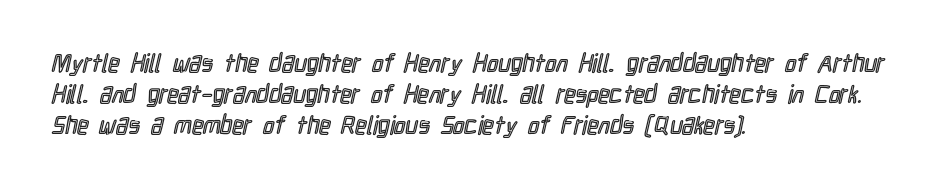
{"underline": "no", "align": "left", "line_spacing_ratio": 1.24, "letter_spacing": "normal", "letter_spacing_em": 0.0, "glyph_px": 25}
